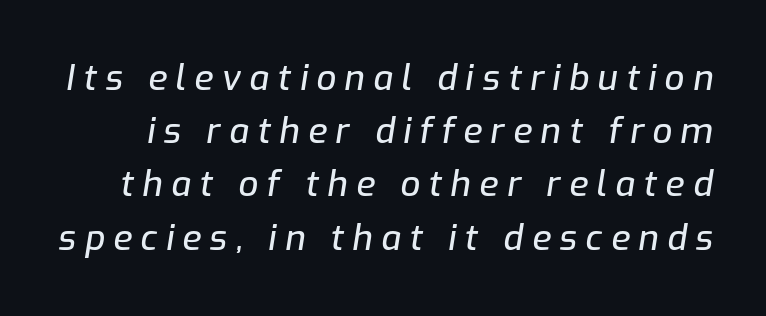
The image shows 35 px text type, italic (leaning right); set normal line spacing (1.52x), unusually wide letter spacing (+0.24 em), not underlined; low stroke contrast and a medium x-height.
